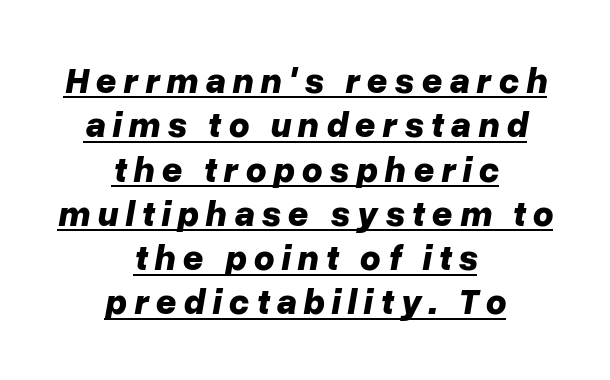
Q: Is the text bold? A: Yes.
Q: Is the text italic (slanted)? A: Yes, it leans right by about 10 degrees.
Q: Is the text underlined? A: Yes.
Q: How is the paragraph aligned? A: Centered.
Q: Width (condensed, normal, or wide)? A: Normal.
Q: Stroke contrast? A: Low.
Q: x-height? A: Medium.
Q: Monospaced? A: No.
